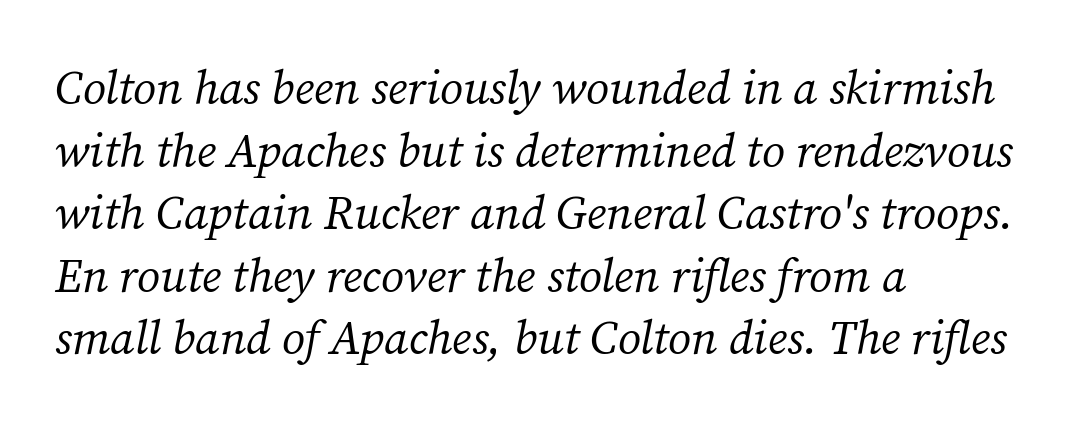
Q: Is the text bold? A: No.
Q: Is the text italic (slanted)? A: Yes, it leans right by about 12 degrees.
Q: Is the typeface a serif or a sans-serif typeface? A: Serif.
Q: Is the text underlined? A: No.
Q: How is the paragraph aligned? A: Left-aligned.
Q: Is the spacing between letters normal or unusually wide? A: Normal.
Q: Is the spacing between lines tight, normal or loose? A: Normal.
Q: Width (condensed, normal, or wide)? A: Normal.
Q: Stroke contrast? A: Medium.
Q: x-height? A: Medium.
Q: Monospaced? A: No.
